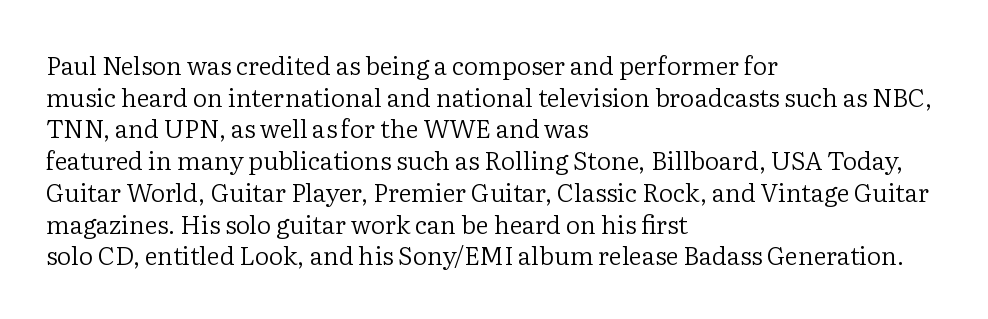
{"italic": "no", "bold": "no", "underline": "no", "align": "left", "line_spacing": "normal", "line_spacing_ratio": 1.27, "letter_spacing": "normal", "letter_spacing_em": 0.0, "glyph_px": 25}
